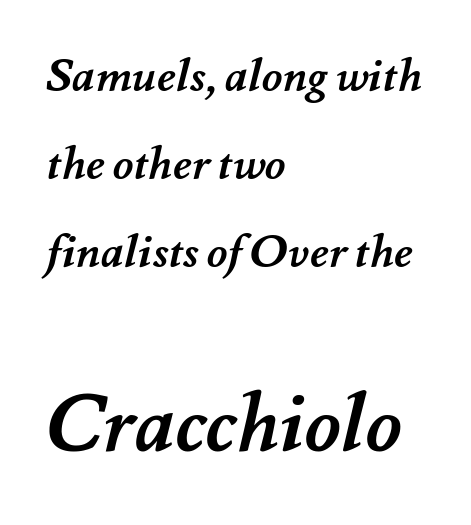
{"bold": "yes", "weight": "semibold", "width": "normal", "stroke_contrast": "medium", "x_height": "small", "monospaced": "no", "underline": "no", "align": "left", "line_spacing": "loose", "line_spacing_ratio": 1.96, "letter_spacing": "normal", "letter_spacing_em": 0.0, "larger_block": "second", "size_ratio": 1.76, "glyph_px": 79}
